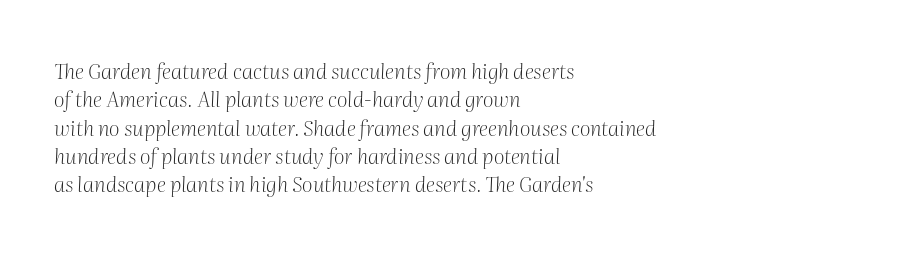
{"italic": "yes", "lean": "right", "slant_degrees": 2, "bold": "no", "underline": "no", "align": "left", "line_spacing": "normal", "line_spacing_ratio": 1.35, "letter_spacing": "normal", "letter_spacing_em": 0.0, "glyph_px": 21}
